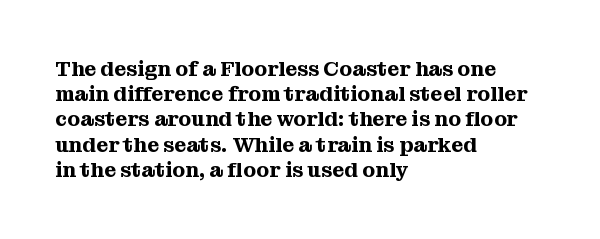
{"italic": "no", "underline": "no", "align": "left", "line_spacing_ratio": 1.2, "letter_spacing": "normal", "letter_spacing_em": 0.0, "glyph_px": 21}
